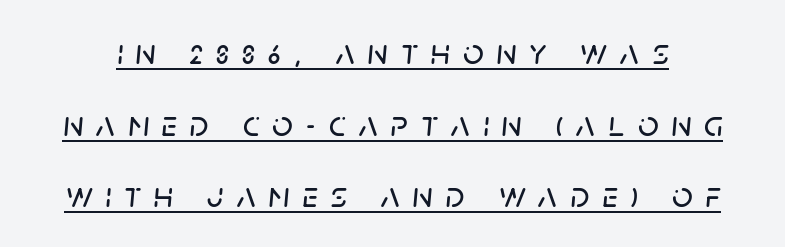
The line texture is sparse and dotted thanks to wide tracking. Observe the lean: these are italic letterforms. These lines are rendered in a variable-pitch font. This is underlined copy, the kind a proofreader might mark for attention. Notice the wide empty band between every row — that's loose leading.
